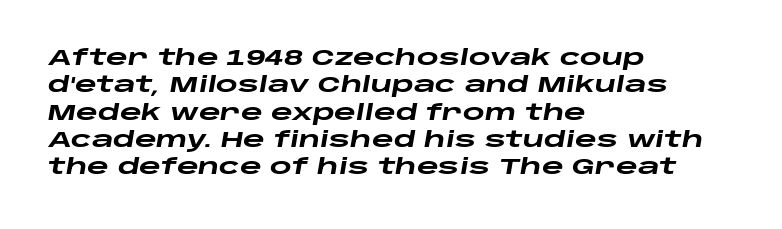
{"italic": "yes", "lean": "right", "slant_degrees": 10, "bold": "yes", "underline": "no", "align": "left", "line_spacing": "normal", "line_spacing_ratio": 1.3, "letter_spacing": "normal", "letter_spacing_em": 0.0, "glyph_px": 21}
